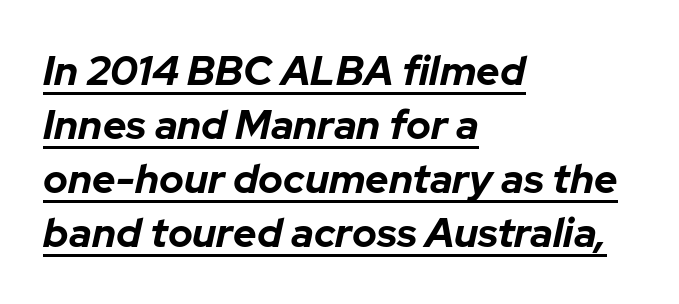
Q: Is the text bold? A: Yes.
Q: Is the text italic (slanted)? A: Yes, it leans right by about 12 degrees.
Q: Is the text underlined? A: Yes.
Q: How is the paragraph aligned? A: Left-aligned.
Q: Is the spacing between letters normal or unusually wide? A: Normal.
Q: Is the spacing between lines tight, normal or loose? A: Normal.
Q: Width (condensed, normal, or wide)? A: Normal.
Q: Stroke contrast? A: Low.
Q: x-height? A: Medium.
Q: Monospaced? A: No.
